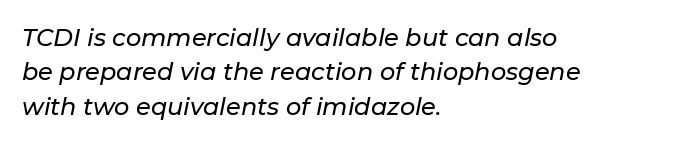
The image shows 24 px text type, italic (leaning right); set left-aligned, normal line spacing (1.43x), normal letter spacing, not underlined.
